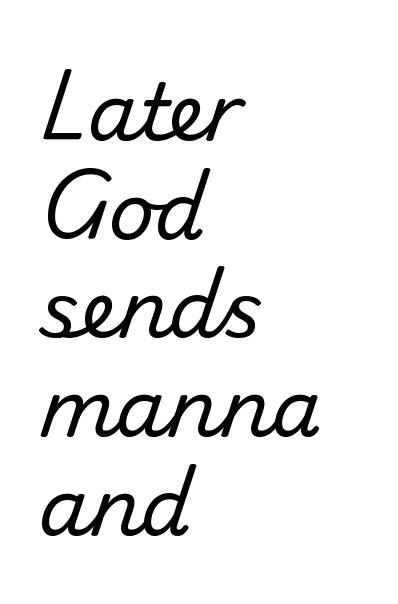
The image shows 79 px sans-serif type; set left-aligned, normal line spacing (1.25x), normal letter spacing, not underlined; medium stroke contrast and a small x-height.
